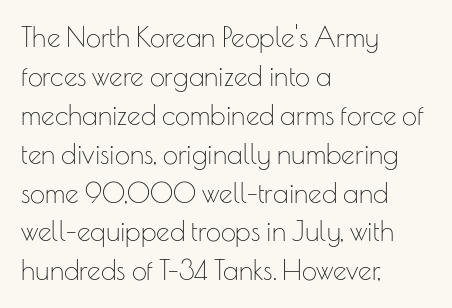
Q: Is the text bold? A: No.
Q: Is the text italic (slanted)? A: No, it is upright.
Q: Is the text underlined? A: No.
Q: How is the paragraph aligned? A: Left-aligned.
Q: Is the spacing between letters normal or unusually wide? A: Normal.
Q: Is the spacing between lines tight, normal or loose? A: Normal.
